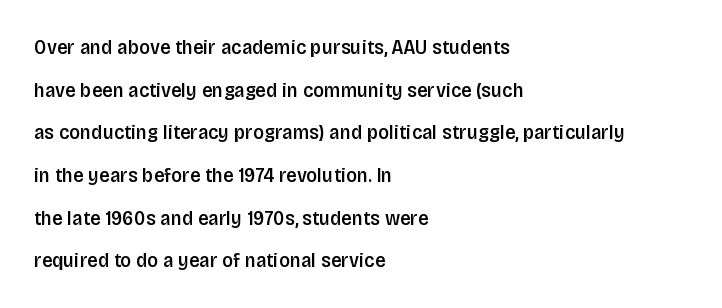
The image shows 21 px text type, upright; set left-aligned, loose line spacing (2.03x), normal letter spacing, not underlined.
